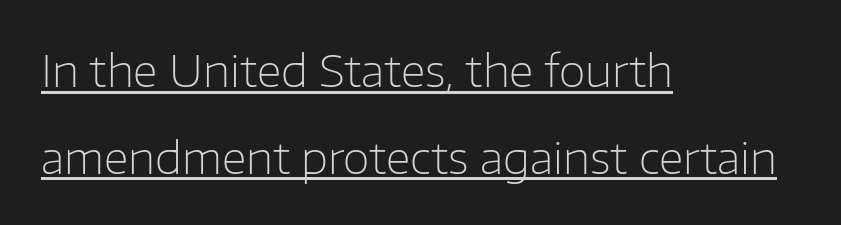
The image shows 44 px light sans-serif type, upright; set left-aligned, loose line spacing (1.97x), normal letter spacing, underlined; low stroke contrast and a medium x-height.
